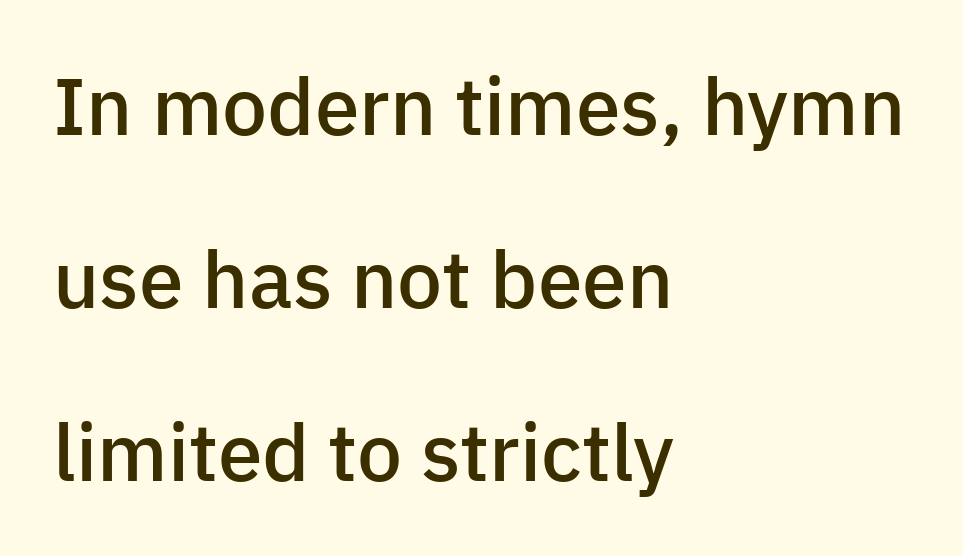
{"serif": "no", "italic": "no", "bold": "semi", "weight": "semibold", "width": "normal", "stroke_contrast": "low", "x_height": "medium", "monospaced": "no", "underline": "no", "align": "left", "line_spacing": "loose", "line_spacing_ratio": 2.16, "letter_spacing": "normal", "letter_spacing_em": 0.0, "glyph_px": 80}
